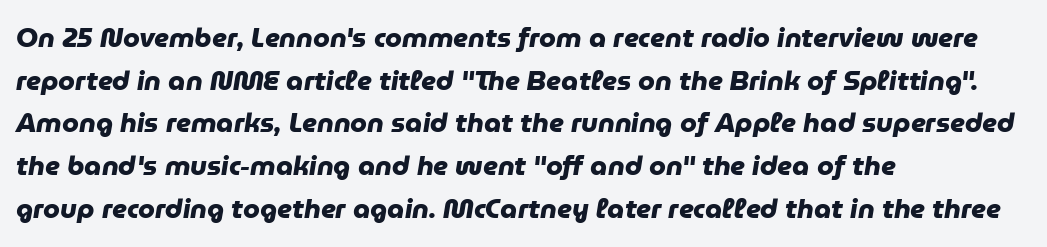
{"bold": "yes", "underline": "no", "align": "left", "line_spacing": "normal", "line_spacing_ratio": 1.58, "letter_spacing": "normal", "letter_spacing_em": 0.0, "glyph_px": 27}
